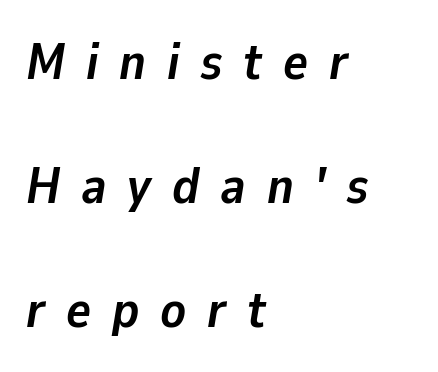
{"italic": "yes", "lean": "right", "slant_degrees": 9, "bold": "yes", "weight": "semibold", "width": "normal", "stroke_contrast": "low", "x_height": "medium", "monospaced": "no", "underline": "no", "align": "left", "line_spacing": "loose", "line_spacing_ratio": 2.38, "letter_spacing": "wide", "letter_spacing_em": 0.4, "glyph_px": 52}
